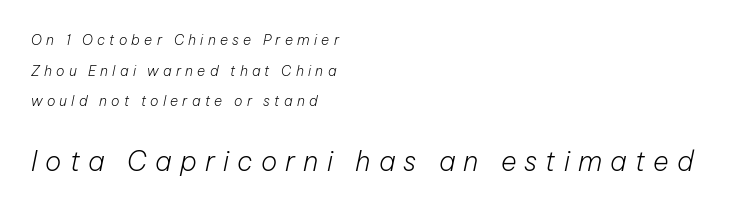
{"italic": "yes", "lean": "right", "slant_degrees": 12, "bold": "no", "underline": "no", "align": "left", "line_spacing": "loose", "line_spacing_ratio": 2.18, "letter_spacing": "wide", "letter_spacing_em": 0.3, "larger_block": "second", "size_ratio": 1.93, "glyph_px": 27}
